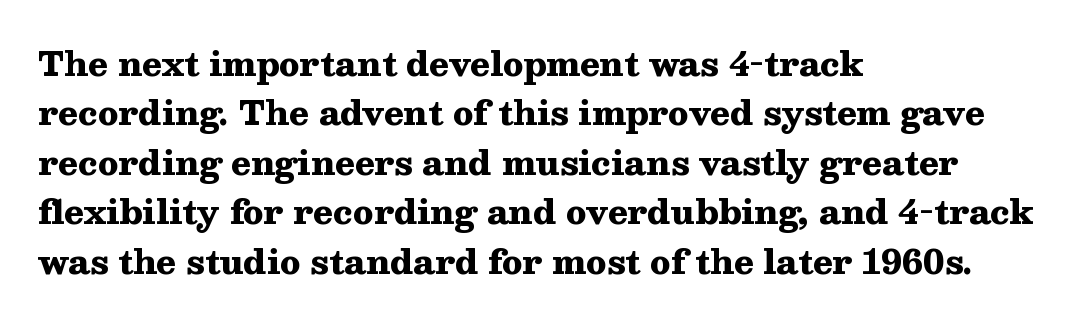
The image shows 33 px heavy, wide serif type, upright; set left-aligned, normal line spacing (1.5x), normal letter spacing, not underlined; medium stroke contrast and a medium x-height.
